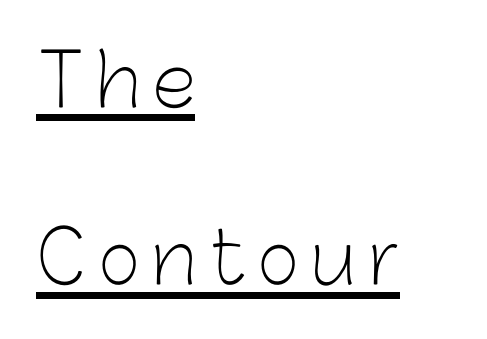
Q: Is the text bold? A: No.
Q: Is the text italic (slanted)? A: No, it is upright.
Q: Is the typeface a serif or a sans-serif typeface? A: Sans-serif.
Q: Is the text underlined? A: Yes.
Q: How is the paragraph aligned? A: Left-aligned.
Q: Is the spacing between lines tight, normal or loose? A: Loose.
Q: Width (condensed, normal, or wide)? A: Normal.
Q: Stroke contrast? A: Low.
Q: x-height? A: Medium.
Q: Monospaced? A: No.
